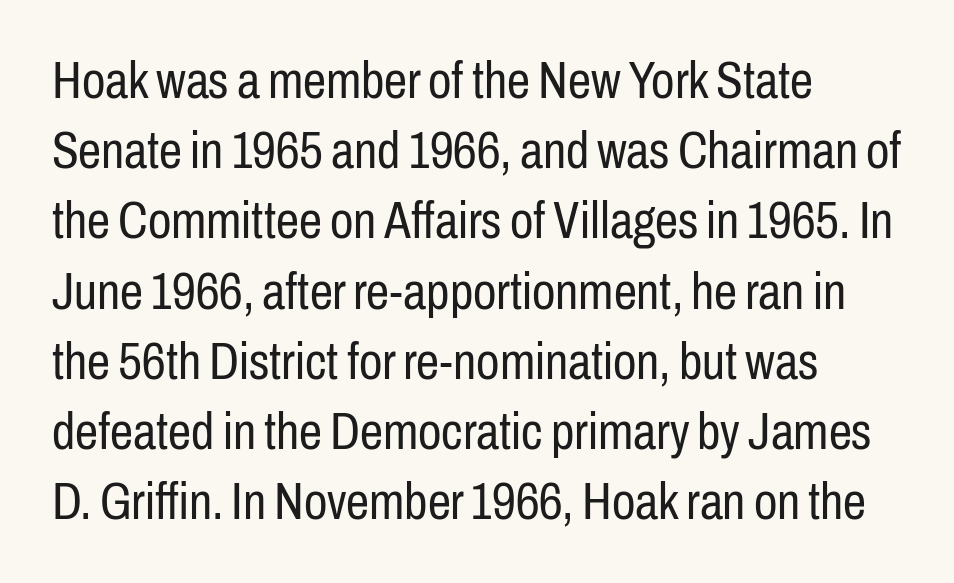
Q: Is the text bold? A: No.
Q: Is the text italic (slanted)? A: No, it is upright.
Q: Is the typeface a serif or a sans-serif typeface? A: Sans-serif.
Q: Is the text underlined? A: No.
Q: How is the paragraph aligned? A: Left-aligned.
Q: Is the spacing between letters normal or unusually wide? A: Normal.
Q: Is the spacing between lines tight, normal or loose? A: Normal.
Q: Width (condensed, normal, or wide)? A: Condensed.
Q: Stroke contrast? A: Low.
Q: x-height? A: Medium.
Q: Monospaced? A: No.
